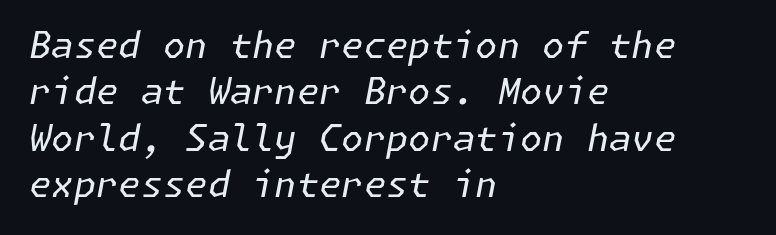
The image shows 36 px regular-weight type, italic (leaning right); set left-aligned, normal line spacing (1.29x), normal letter spacing, not underlined; low stroke contrast and a medium x-height.
